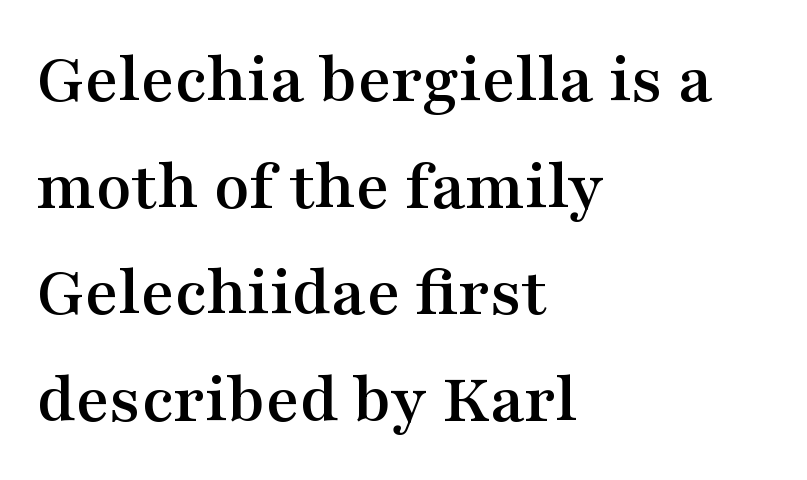
Glyph-to-glyph distance matches everyday printed text. In CSS terms this would be text-align: left. The glyphs in this specimen are seriffed. The area under the type is left untouched.
